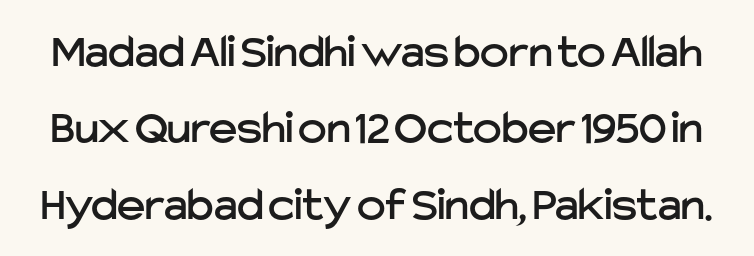
{"serif": "no", "italic": "no", "width": "normal", "stroke_contrast": "low", "x_height": "medium", "monospaced": "no", "underline": "no", "line_spacing": "normal", "line_spacing_ratio": 1.59, "letter_spacing": "normal", "letter_spacing_em": 0.0, "glyph_px": 48}
